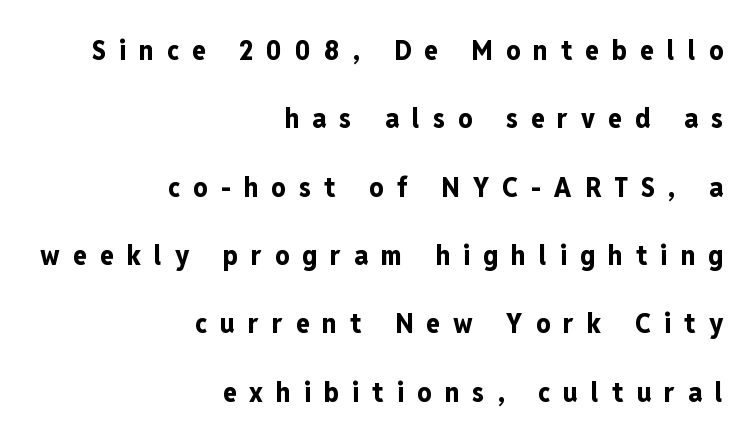
The image shows 28 px bold, condensed sans-serif type, upright; set right-aligned, loose line spacing (2.44x), unusually wide letter spacing (+0.47 em), not underlined; low stroke contrast and a medium x-height.
